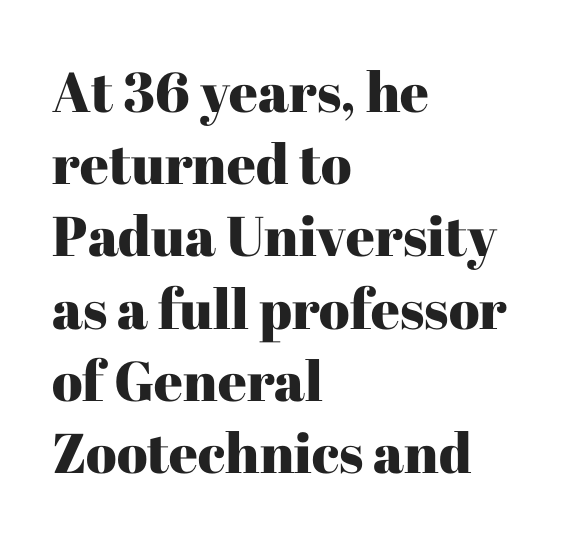
Q: Is the text italic (slanted)? A: No, it is upright.
Q: Is the typeface a serif or a sans-serif typeface? A: Serif.
Q: Is the text underlined? A: No.
Q: How is the paragraph aligned? A: Left-aligned.
Q: Is the spacing between letters normal or unusually wide? A: Normal.
Q: Is the spacing between lines tight, normal or loose? A: Normal.
Q: Width (condensed, normal, or wide)? A: Normal.
Q: Stroke contrast? A: High.
Q: x-height? A: Medium.
Q: Monospaced? A: No.
